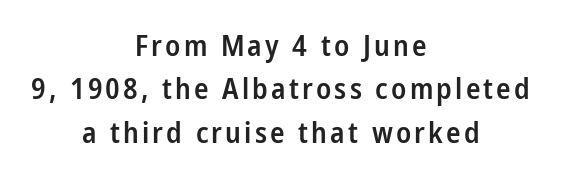
{"serif": "no", "italic": "no", "bold": "semi", "weight": "semibold", "width": "condensed", "stroke_contrast": "low", "x_height": "medium", "monospaced": "no", "underline": "no", "align": "center", "line_spacing": "normal", "line_spacing_ratio": 1.5, "glyph_px": 29}
